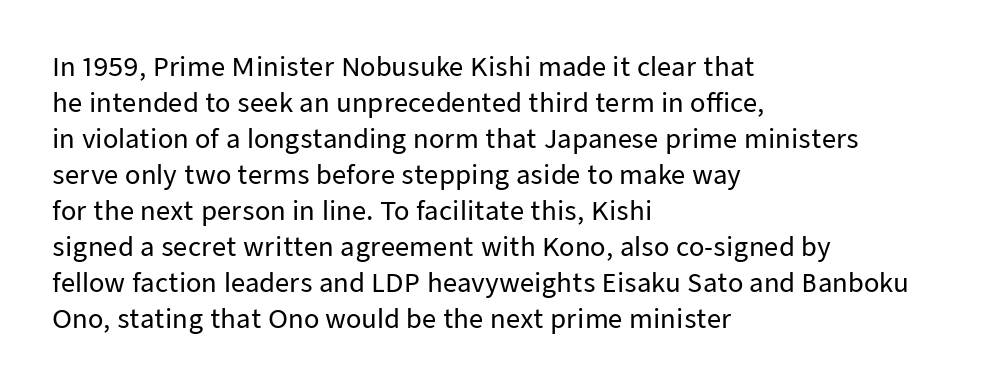
Q: Is the text italic (slanted)? A: No, it is upright.
Q: Is the text underlined? A: No.
Q: How is the paragraph aligned? A: Left-aligned.
Q: Is the spacing between letters normal or unusually wide? A: Normal.
Q: Is the spacing between lines tight, normal or loose? A: Normal.
